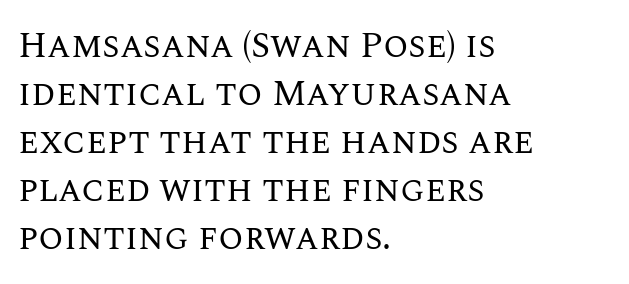
A typesetter would mark this as roman, not italic. The block of text has a typical density, with ordinary space between rows. Letters rest on an invisible, unmarked baseline. Spacing between characters is what you'd get straight out of the box.
